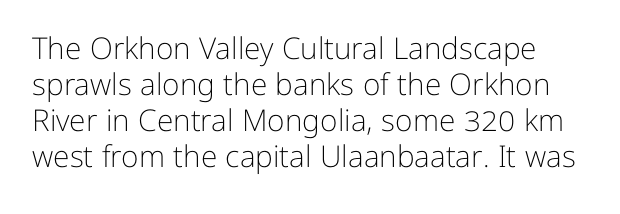
{"serif": "no", "italic": "no", "bold": "no", "weight": "light", "width": "normal", "stroke_contrast": "low", "x_height": "medium", "monospaced": "no", "underline": "no", "line_spacing_ratio": 1.2, "letter_spacing": "normal", "letter_spacing_em": 0.0, "glyph_px": 30}
